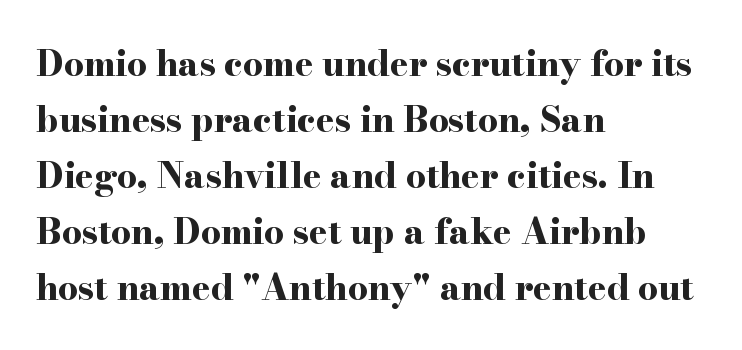
A typesetter would label this face a serif. Normally led — the rows are evenly, conventionally spaced. The sample has been set heavy, in full bold. The specimen reads as upright at a glance.
